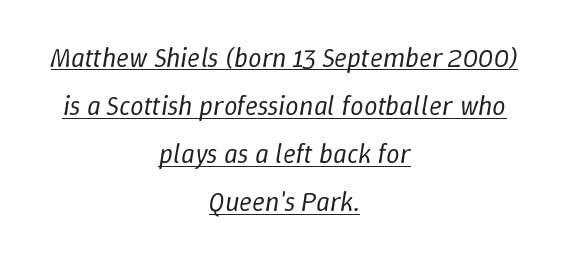
{"italic": "yes", "lean": "right", "slant_degrees": 9, "bold": "no", "underline": "yes", "align": "center", "line_spacing_ratio": 1.78, "letter_spacing": "normal", "letter_spacing_em": 0.0, "glyph_px": 27}
